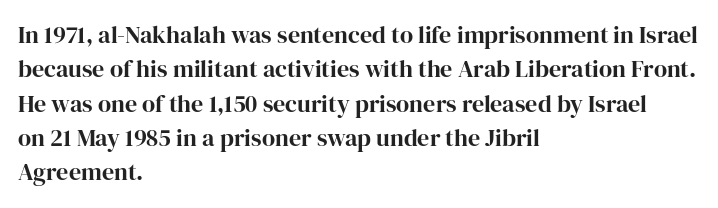
The passage shown is emphatically bold. The space directly below the letters is spotless. Italic? Not at all — the glyphs are vertical. The block of text has a typical density, with ordinary space between rows.
